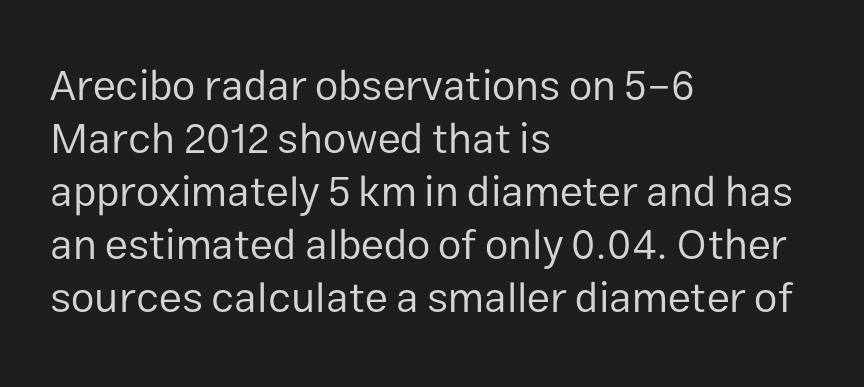
Q: Is the text bold? A: No.
Q: Is the text italic (slanted)? A: No, it is upright.
Q: Is the typeface a serif or a sans-serif typeface? A: Sans-serif.
Q: Is the text underlined? A: No.
Q: How is the paragraph aligned? A: Left-aligned.
Q: Is the spacing between letters normal or unusually wide? A: Normal.
Q: Is the spacing between lines tight, normal or loose? A: Normal.
Q: Width (condensed, normal, or wide)? A: Normal.
Q: Stroke contrast? A: Low.
Q: x-height? A: Medium.
Q: Monospaced? A: No.
